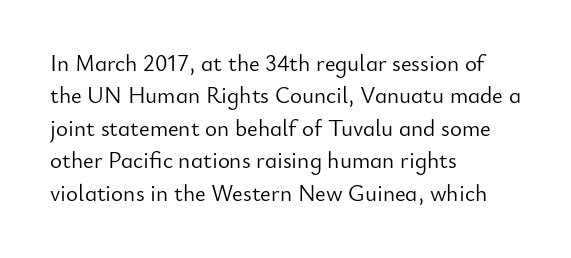
The tracking reads as untouched default to a designer's eye. Layout note: lines flush left. Students, observe: this is what conventionally led text looks like. Underline: absent.
